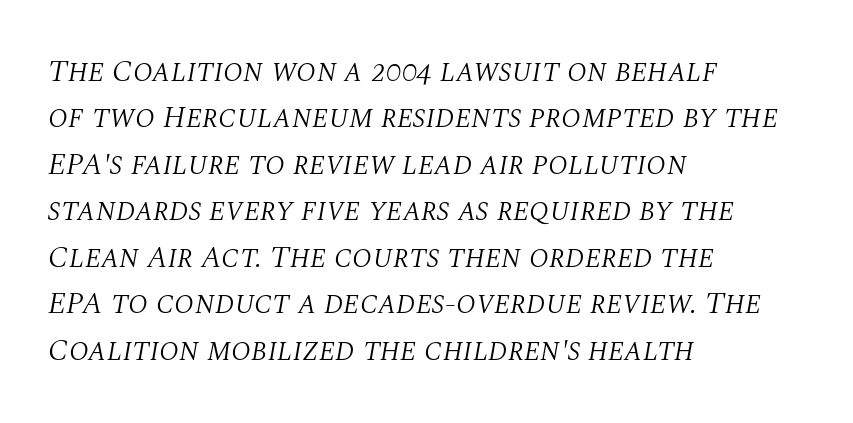
Q: Is the text bold? A: No.
Q: Is the text italic (slanted)? A: Yes, it leans right by about 10 degrees.
Q: Is the typeface a serif or a sans-serif typeface? A: Serif.
Q: Is the text underlined? A: No.
Q: How is the paragraph aligned? A: Left-aligned.
Q: Is the spacing between letters normal or unusually wide? A: Normal.
Q: Is the spacing between lines tight, normal or loose? A: Normal.
Q: Width (condensed, normal, or wide)? A: Normal.
Q: Stroke contrast? A: Medium.
Q: x-height? A: Large.
Q: Monospaced? A: No.
